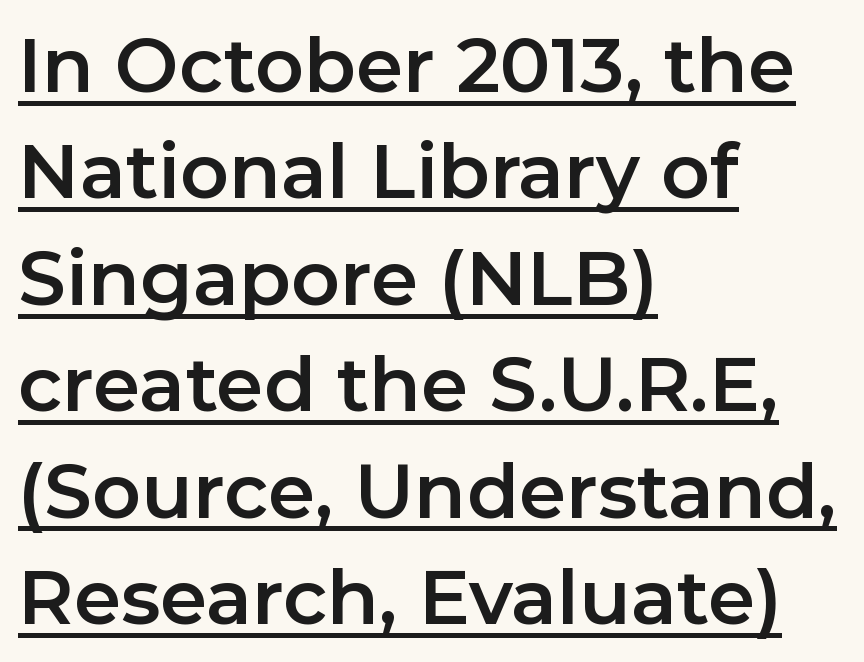
The image shows 76 px sans-serif type, upright; set left-aligned, normal line spacing (1.4x), normal letter spacing, underlined; low stroke contrast and a medium x-height.
